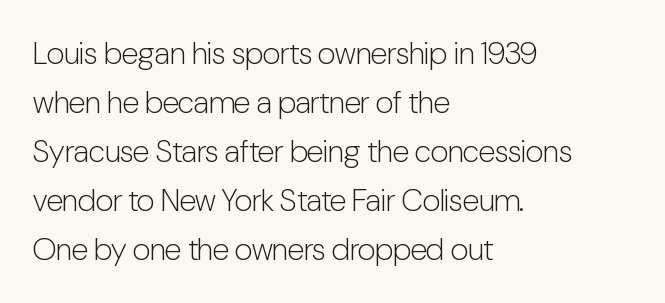
The rag falls on the right side of this text block. This reads as an unemphasized weight, regular at the heaviest. This sample uses plain, unmodified letter spacing. The rendering uses natural spacing where letterforms have individual widths. Rows of type keep a routine distance in the vertical direction. Is this a sans? Yes — the strokes have no serifs.
